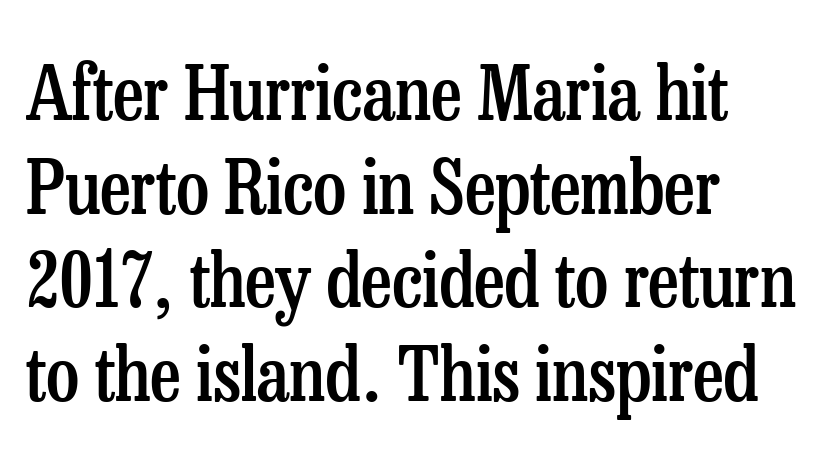
Q: Is the text bold? A: Semi-bold.
Q: Is the text italic (slanted)? A: No, it is upright.
Q: Is the typeface a serif or a sans-serif typeface? A: Serif.
Q: Is the text underlined? A: No.
Q: How is the paragraph aligned? A: Left-aligned.
Q: Is the spacing between letters normal or unusually wide? A: Normal.
Q: Is the spacing between lines tight, normal or loose? A: Normal.
Q: Width (condensed, normal, or wide)? A: Condensed.
Q: Stroke contrast? A: Low.
Q: x-height? A: Medium.
Q: Monospaced? A: No.
